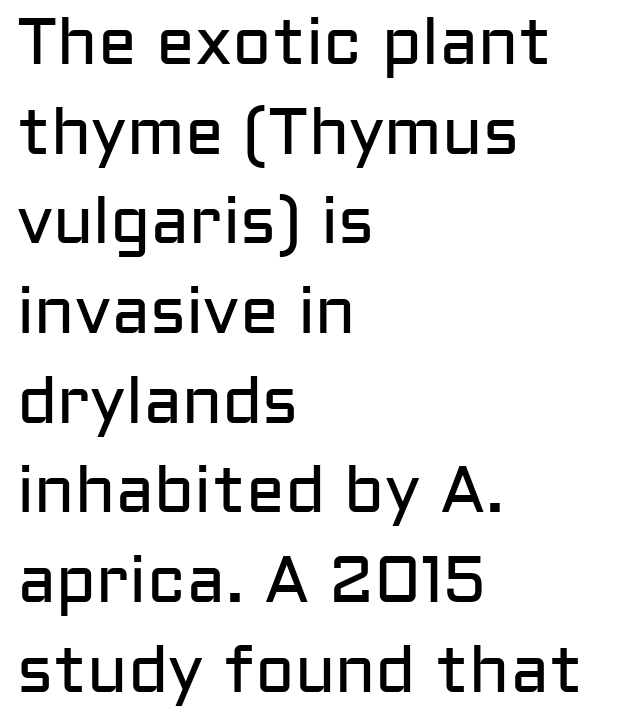
The image shows 65 px regular-weight sans-serif type, upright; set left-aligned, normal line spacing (1.38x), normal letter spacing, not underlined; low stroke contrast and a medium x-height.
